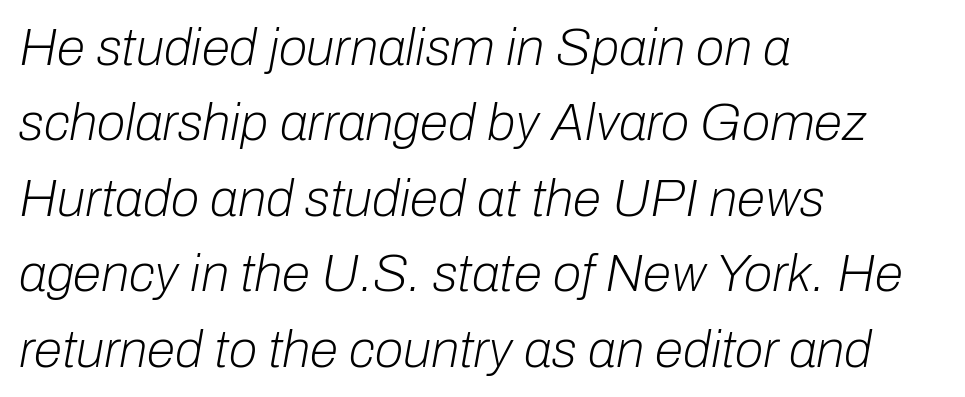
The tracking reads as untouched default to a designer's eye. Emphasis-style slanted type is in use. Think standard paragraph weight, or any step lighter than that. Any mark beneath the type? The region is blank. Here the designer chose a conventional face with non-uniform glyph widths.
